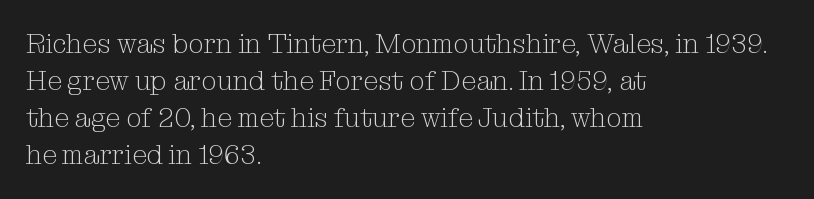
Q: Is the text bold? A: No.
Q: Is the text italic (slanted)? A: No, it is upright.
Q: Is the text underlined? A: No.
Q: How is the paragraph aligned? A: Left-aligned.
Q: Is the spacing between letters normal or unusually wide? A: Normal.
Q: Is the spacing between lines tight, normal or loose? A: Normal.
